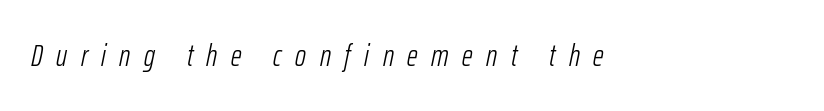
The image shows 30 px light, condensed type, italic (leaning right); set unusually wide letter spacing (+0.45 em), not underlined; low stroke contrast and a medium x-height.
